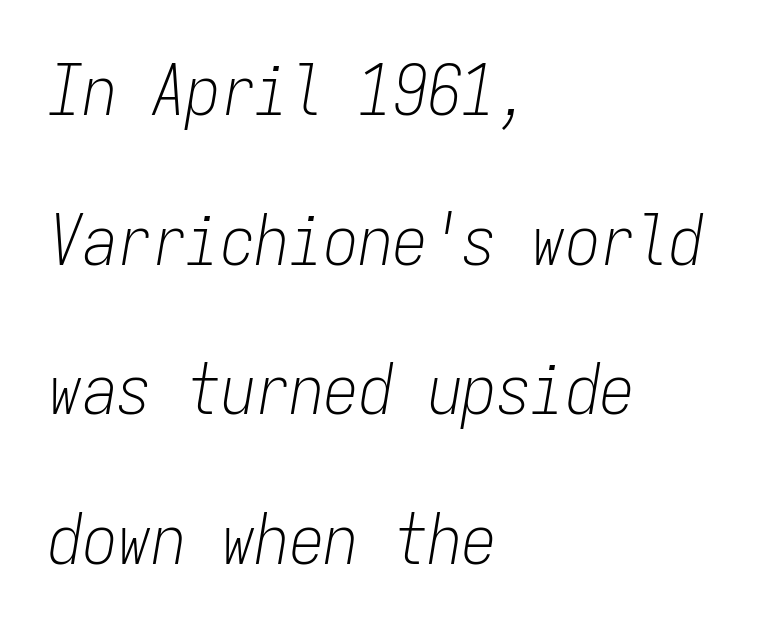
Widely set lines give the paragraph a tall, airy silhouette. A typesetter would mark this as italic. The compositor pushed each line to the left boundary. The area under the type is left untouched. This sample has the even, mechanical cadence of fixed-width lettering. The passage shown has conventional tracking throughout.
